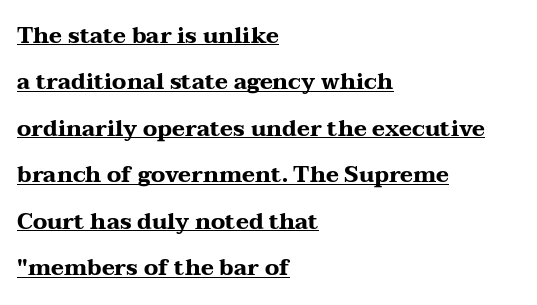
{"italic": "no", "bold": "yes", "underline": "yes", "align": "left", "line_spacing": "loose", "line_spacing_ratio": 2.11, "letter_spacing": "normal", "letter_spacing_em": 0.0, "glyph_px": 22}
